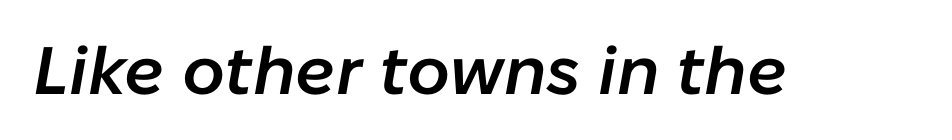
The image shows 67 px semibold type, italic (leaning right); set normal letter spacing, not underlined; low stroke contrast and a medium x-height.
